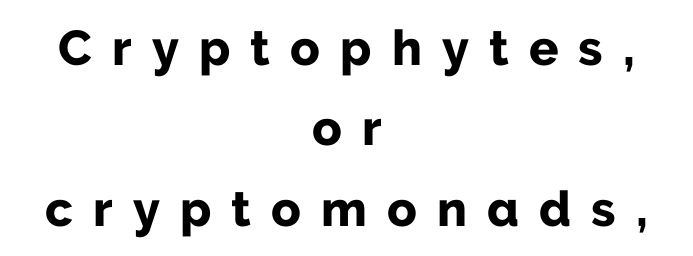
{"serif": "no", "italic": "no", "bold": "yes", "weight": "bold", "width": "normal", "stroke_contrast": "low", "x_height": "medium", "monospaced": "no", "underline": "no", "align": "center", "line_spacing": "normal", "line_spacing_ratio": 1.64, "letter_spacing": "wide", "letter_spacing_em": 0.41, "glyph_px": 49}
